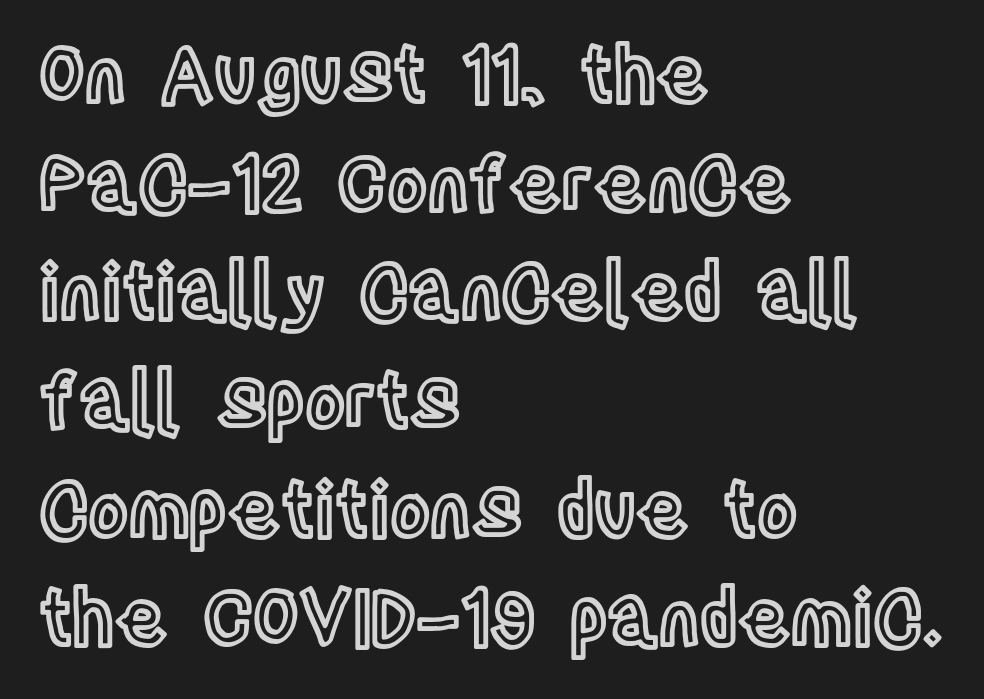
Rule under the text: the space is simply empty. In terms of posture, this sample is upright. The space between consecutive lines is moderate. The horizontal fit of the characters is conventional and even.
